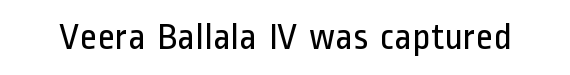
Here the designer chose a conventional face with non-uniform glyph widths. These glyphs show unthickened strokes, regular width or finer. Notice how the stems are strictly vertical — no italics here. You could call the tracking neutral — neither tight nor loose. Descenders are the only things crossing below the line.
